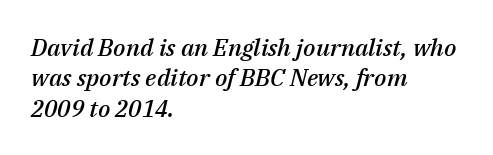
There's an unmistakable incline to the writing here. Does the copy run flush right? No — it runs flush left. Bold? Not quite — semibold, heavier than regular but stopping short. Line spacing here is normal.
